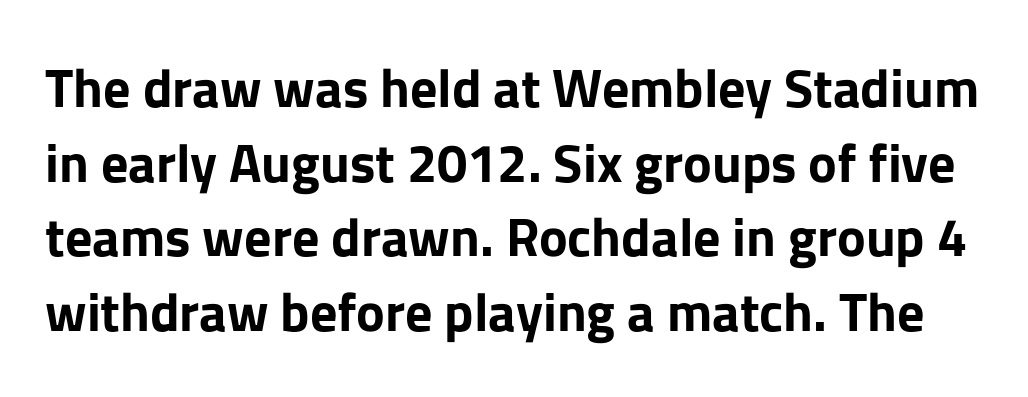
The image shows 54 px bold sans-serif type, upright; set normal line spacing (1.38x), normal letter spacing, not underlined; low stroke contrast and a medium x-height.
